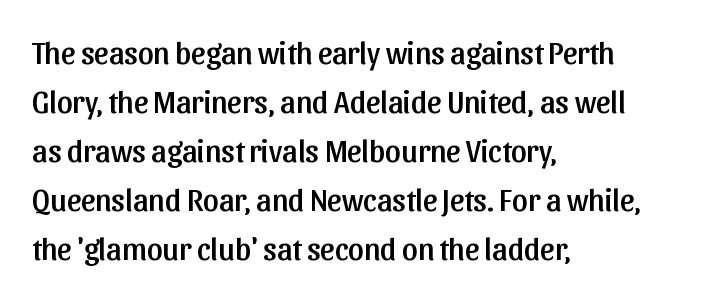
Q: Is the text italic (slanted)? A: No, it is upright.
Q: Is the typeface a serif or a sans-serif typeface? A: Sans-serif.
Q: Is the text underlined? A: No.
Q: How is the paragraph aligned? A: Left-aligned.
Q: Is the spacing between letters normal or unusually wide? A: Normal.
Q: Is the spacing between lines tight, normal or loose? A: Normal.
Q: Width (condensed, normal, or wide)? A: Normal.
Q: Stroke contrast? A: Low.
Q: x-height? A: Medium.
Q: Monospaced? A: No.
